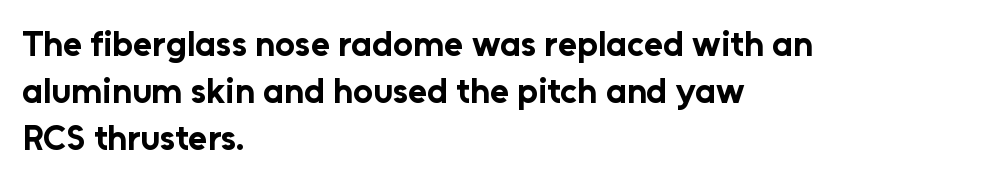
The image shows 35 px bold sans-serif type, upright; set left-aligned, normal line spacing (1.34x), normal letter spacing, not underlined; low stroke contrast and a medium x-height.
